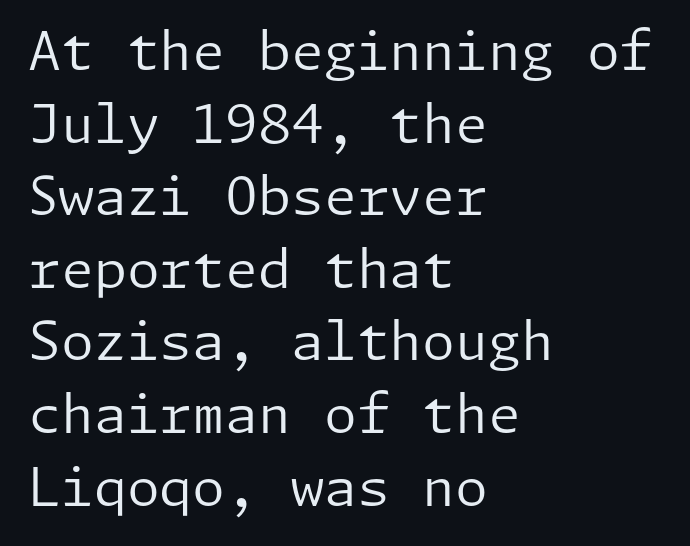
{"serif": "no", "italic": "no", "bold": "no", "weight": "regular", "width": "normal", "stroke_contrast": "low", "x_height": "medium", "underline": "no", "align": "left", "line_spacing": "normal", "line_spacing_ratio": 1.37, "letter_spacing": "normal", "letter_spacing_em": 0.0, "glyph_px": 53}
